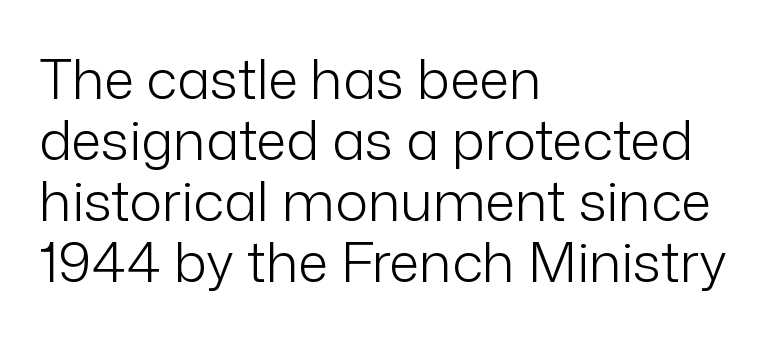
No letter is thick-stroked: the sample isn't bold. Summary of vertical rhythm: compact, with narrow interline spacing. The words here are not underlined. Is there any slant? The stems are plumb. Characters follow at the spacing the type designer built in.
